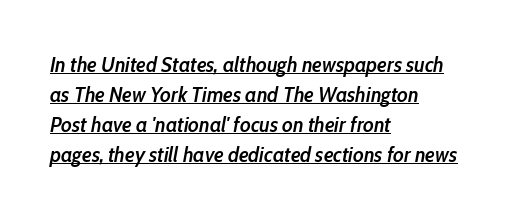
{"italic": "yes", "lean": "right", "slant_degrees": 10, "bold": "semi", "underline": "yes", "align": "left", "line_spacing": "normal", "line_spacing_ratio": 1.37, "letter_spacing": "normal", "letter_spacing_em": 0.0, "glyph_px": 22}
